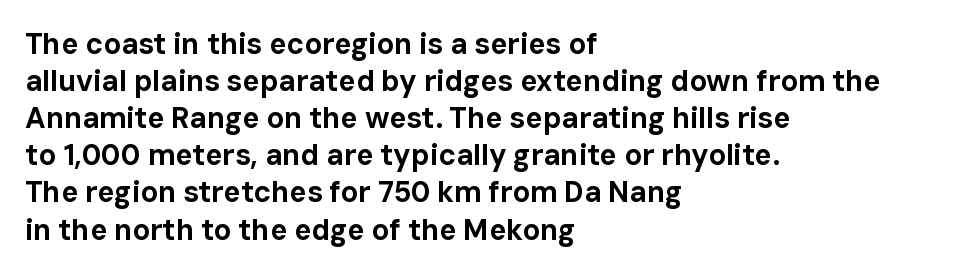
{"serif": "no", "italic": "no", "bold": "yes", "weight": "bold", "width": "normal", "stroke_contrast": "low", "x_height": "medium", "monospaced": "no", "underline": "no", "align": "left", "line_spacing": "normal", "line_spacing_ratio": 1.28, "letter_spacing": "normal", "letter_spacing_em": 0.0, "glyph_px": 29}
